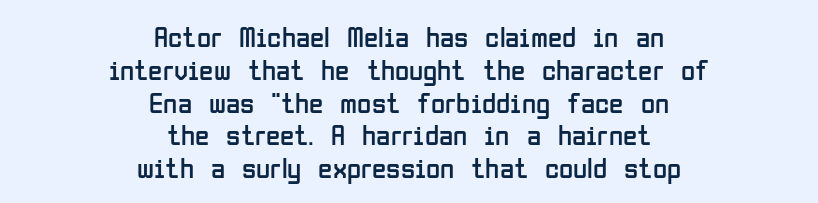
The image shows 29 px regular-weight, condensed sans-serif type, upright; set centered, tight line spacing (1.13x), normal letter spacing, not underlined; low stroke contrast and a medium x-height.
